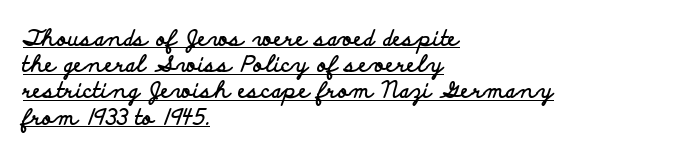
These lines carry a lot of weight — the face is fully bold. Looks like someone drew a line under every word here. Short note: letters normally spaced. The ragged edge is on the right, which tells us the setting is flush left.
